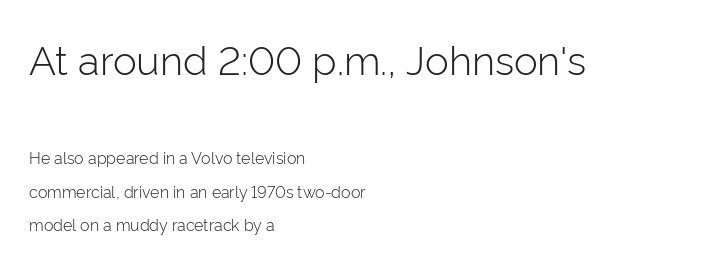
The image shows 40 px light sans-serif type, upright; set left-aligned, loose line spacing (2.1x), normal letter spacing, not underlined; the first (top) block is 2.5x larger; low stroke contrast and a medium x-height.
